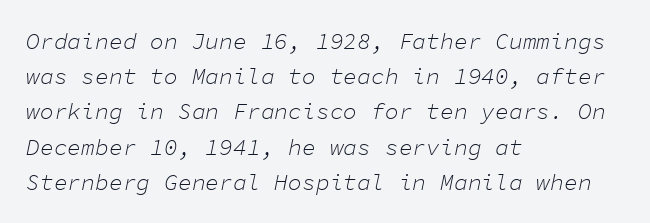
{"italic": "yes", "lean": "right", "slant_degrees": 11, "bold": "no", "underline": "no", "align": "left", "line_spacing": "normal", "line_spacing_ratio": 1.53, "letter_spacing": "normal", "letter_spacing_em": 0.0, "glyph_px": 23}
